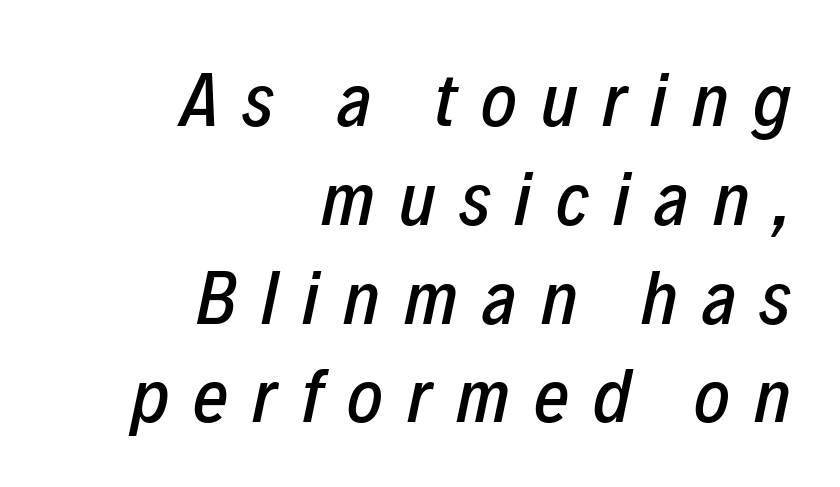
The image shows 76 px condensed type, italic (leaning right); set right-aligned, normal line spacing (1.3x), unusually wide letter spacing (+0.32 em), not underlined; low stroke contrast and a medium x-height.
